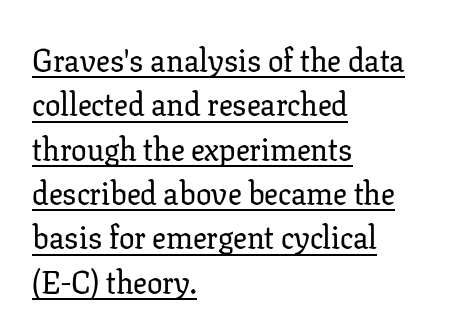
{"serif": "yes", "italic": "no", "width": "normal", "stroke_contrast": "low", "x_height": "medium", "monospaced": "no", "underline": "yes", "align": "left", "line_spacing": "normal", "line_spacing_ratio": 1.43, "letter_spacing": "normal", "letter_spacing_em": 0.0, "glyph_px": 31}
